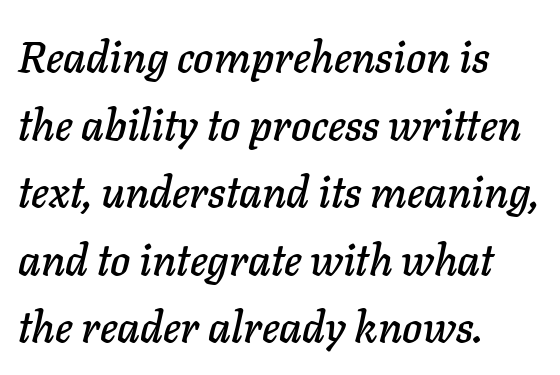
The image shows 43 px text type, italic (leaning right); set left-aligned, normal line spacing (1.57x), normal letter spacing, not underlined; low stroke contrast and a medium x-height.
